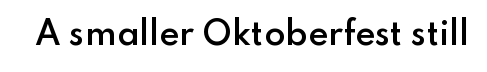
The face used here is proportionally spaced, like ordinary book or web type. Unlike a traditional serif, this face leaves its strokes unadorned. The face used here is rendered with its standard letterfit. The specimen reads as upright at a glance.
